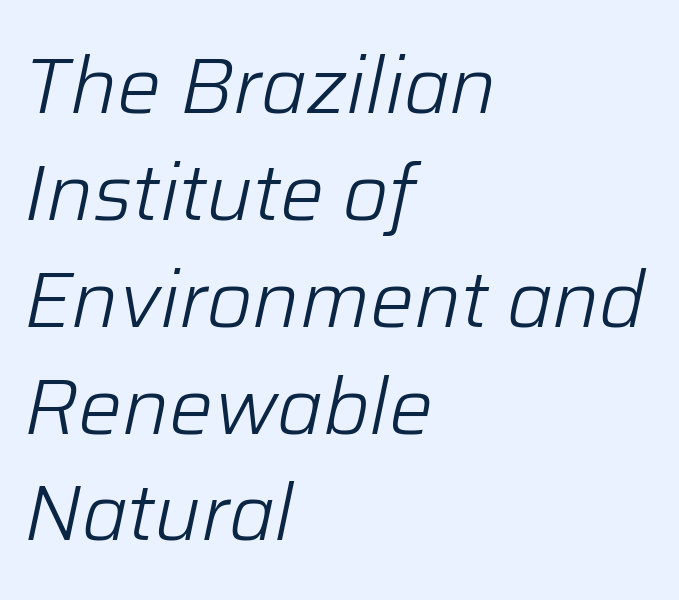
{"italic": "yes", "lean": "right", "slant_degrees": 12, "bold": "no", "weight": "light", "width": "normal", "stroke_contrast": "low", "x_height": "medium", "monospaced": "no", "underline": "no", "align": "left", "line_spacing": "normal", "line_spacing_ratio": 1.37, "letter_spacing": "normal", "letter_spacing_em": 0.0, "glyph_px": 78}
